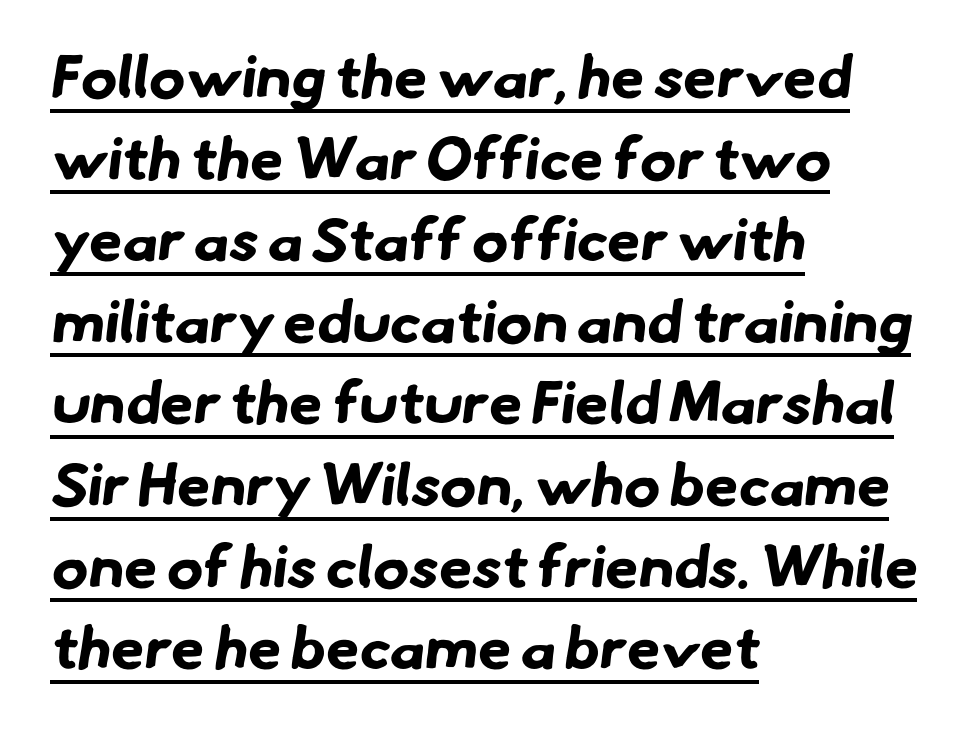
{"serif": "no", "bold": "yes", "weight": "bold", "width": "normal", "stroke_contrast": "low", "x_height": "small", "monospaced": "no", "underline": "yes", "align": "left", "line_spacing": "normal", "line_spacing_ratio": 1.36, "letter_spacing": "normal", "letter_spacing_em": 0.0, "glyph_px": 60}
